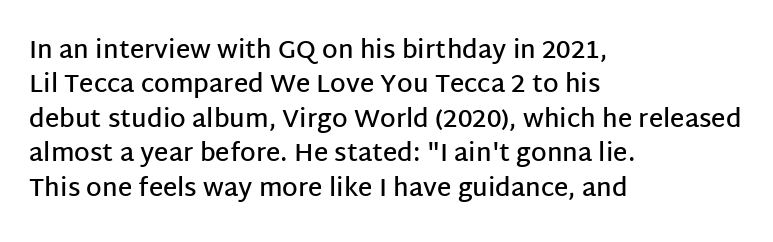
The image shows 25 px text type, upright; set left-aligned, normal line spacing (1.38x), normal letter spacing, not underlined.
